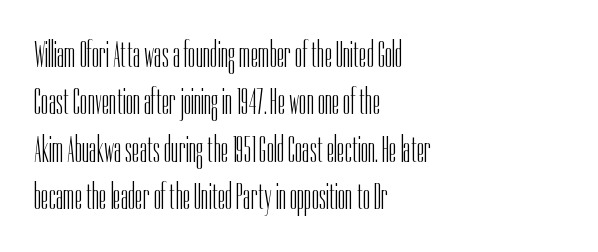
Letters have the restrained weight of plain body copy at most. Rows of type keep a routine distance in the vertical direction. Each word holds together tightly as a unit, with standard inter-letter gaps. This rendering features lettering with no underline. The text block is weighted toward the left margin, trailing off unevenly rightward. The typography opts for an upright posture over an oblique one.
